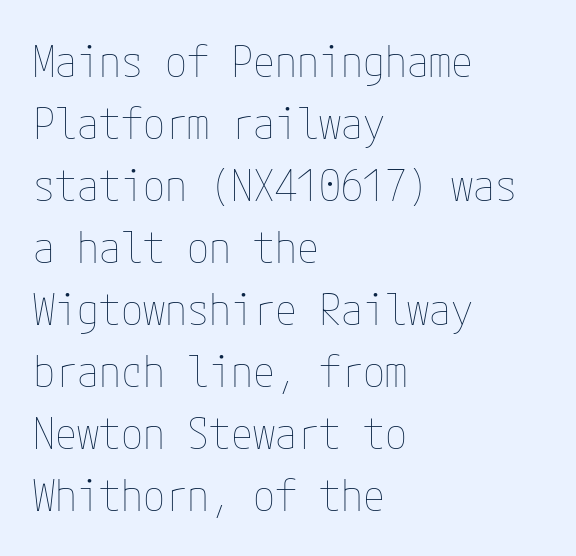
The image shows 44 px thin, condensed type, upright; set left-aligned, normal line spacing (1.41x), normal letter spacing, not underlined; low stroke contrast and a medium x-height.
